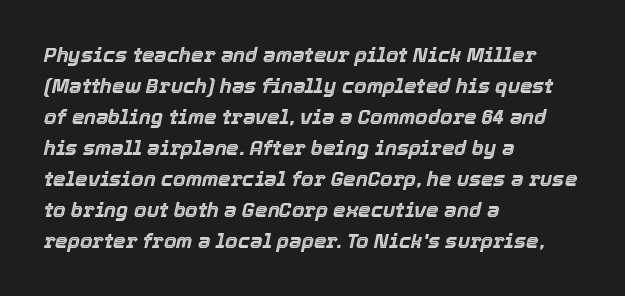
Q: Is the text italic (slanted)? A: Yes, it leans right by about 12 degrees.
Q: Is the text underlined? A: No.
Q: How is the paragraph aligned? A: Left-aligned.
Q: Is the spacing between letters normal or unusually wide? A: Normal.
Q: Is the spacing between lines tight, normal or loose? A: Normal.
